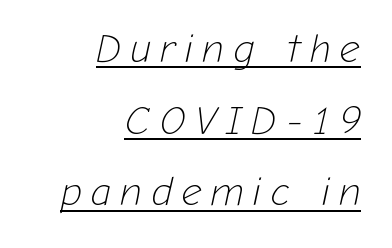
The image shows 40 px light type, italic (leaning right); set right-aligned, line spacing 1.79x, unusually wide letter spacing (+0.24 em), underlined; low stroke contrast and a medium x-height.
